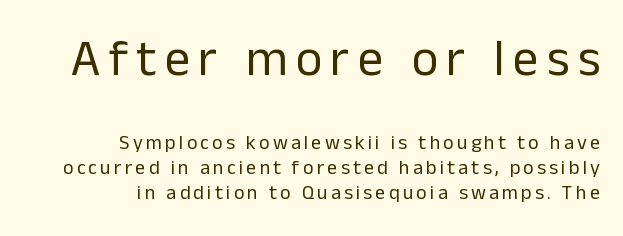
Every character sits straight up, as roman type does. Look at the glyph heights: the upper group is clearly the bigger setting. What kind of face is this? One without serifs — a sans. Ink coverage per letter is moderate at most. Note the varied advance widths — an 'i' is clearly narrower than an 'm'. Notice how descenders clear the ascenders below comfortably — that's standard leading.
